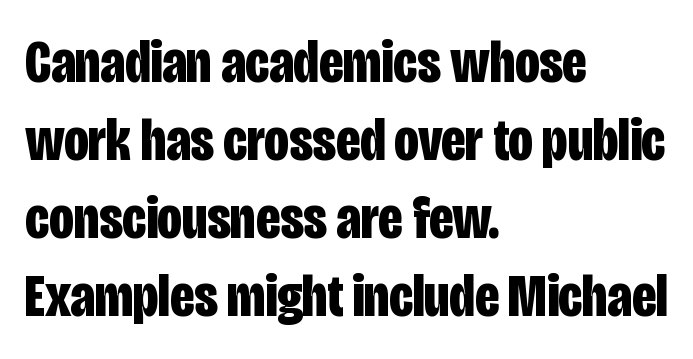
The text block is weighted toward the left margin, trailing off unevenly rightward. A normal amount of white space separates one row of letters from the next. How heavy is the stroke? Heavy — this is a bold. This rendering features lettering with no underline.
